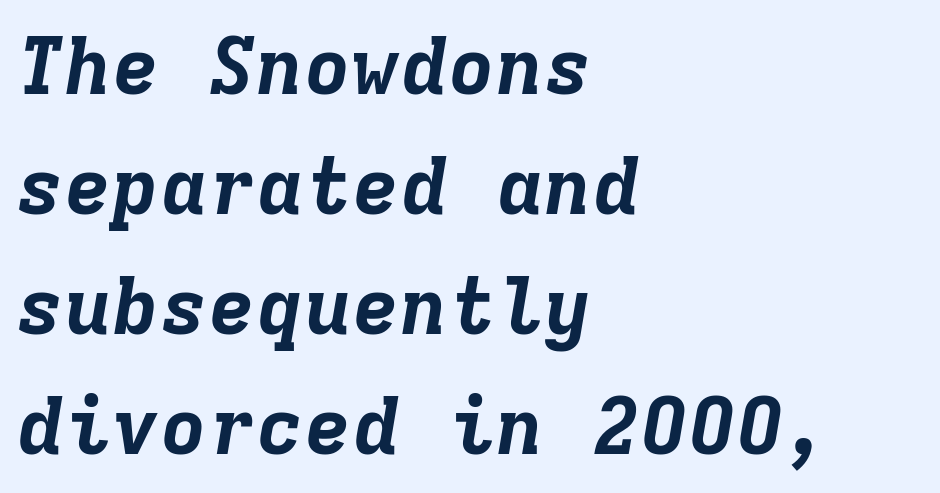
{"italic": "yes", "lean": "right", "slant_degrees": 9, "bold": "yes", "weight": "bold", "width": "normal", "stroke_contrast": "low", "x_height": "medium", "monospaced": "yes", "underline": "no", "align": "left", "line_spacing": "normal", "line_spacing_ratio": 1.5, "letter_spacing": "normal", "letter_spacing_em": 0.0, "glyph_px": 80}
